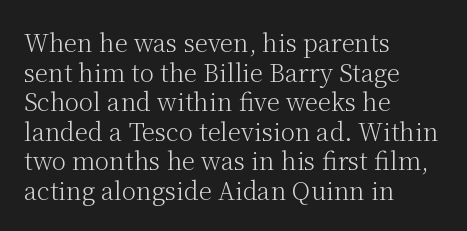
{"italic": "no", "bold": "no", "underline": "no", "align": "left", "line_spacing_ratio": 1.23, "letter_spacing": "normal", "letter_spacing_em": 0.0, "glyph_px": 24}
